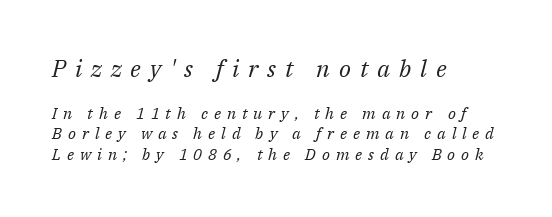
Q: Is the text bold? A: No.
Q: Is the text italic (slanted)? A: Yes, it leans right by about 14 degrees.
Q: Is the text underlined? A: No.
Q: How is the paragraph aligned? A: Left-aligned.
Q: Is the spacing between letters normal or unusually wide? A: Unusually wide.
Q: Is the spacing between lines tight, normal or loose? A: Normal.
Q: Which block of text is set in a larger size, the first (top) or the second (bottom)? A: The first (top) one.
